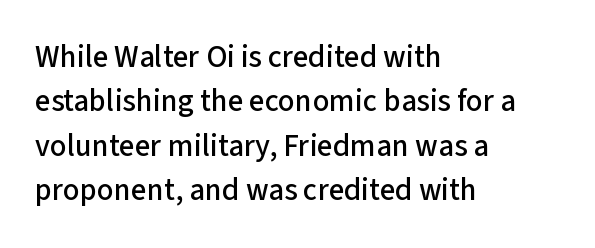
Q: Is the text italic (slanted)? A: No, it is upright.
Q: Is the typeface a serif or a sans-serif typeface? A: Sans-serif.
Q: Is the text underlined? A: No.
Q: How is the paragraph aligned? A: Left-aligned.
Q: Is the spacing between letters normal or unusually wide? A: Normal.
Q: Is the spacing between lines tight, normal or loose? A: Normal.
Q: Width (condensed, normal, or wide)? A: Normal.
Q: Stroke contrast? A: Low.
Q: x-height? A: Medium.
Q: Monospaced? A: No.
